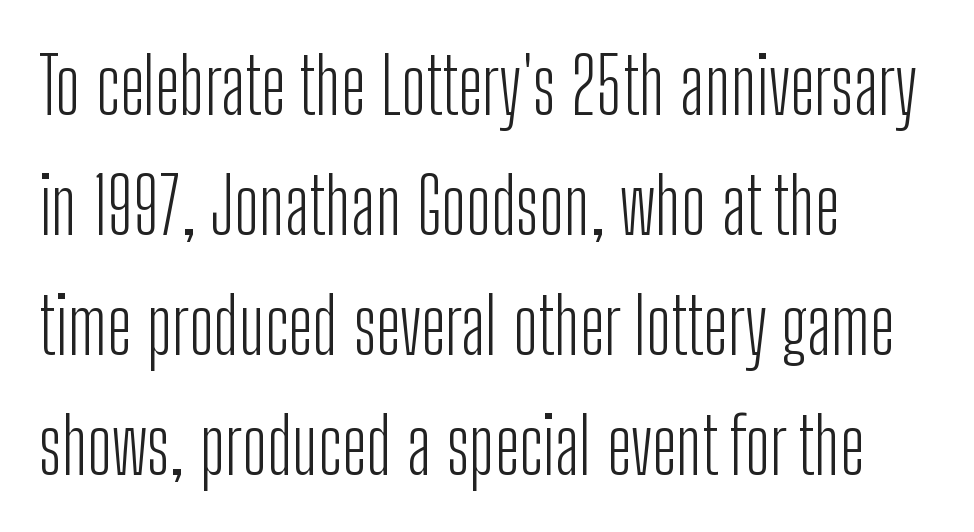
Clear beneath every line of the passage. The glyphs in this specimen are sans serif. In CSS terms this would be text-align: left. The weight tops out at a normal text grade.
